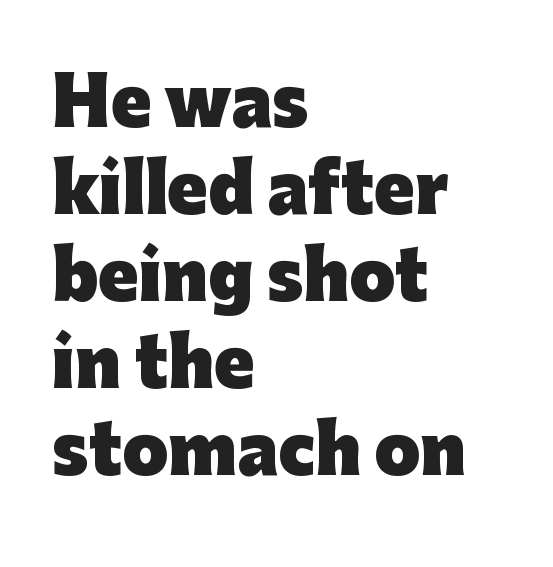
{"serif": "no", "italic": "no", "bold": "yes", "weight": "heavy", "width": "normal", "stroke_contrast": "low", "x_height": "medium", "monospaced": "no", "underline": "no", "align": "left", "line_spacing": "normal", "line_spacing_ratio": 1.32, "letter_spacing": "normal", "letter_spacing_em": 0.0, "glyph_px": 66}
